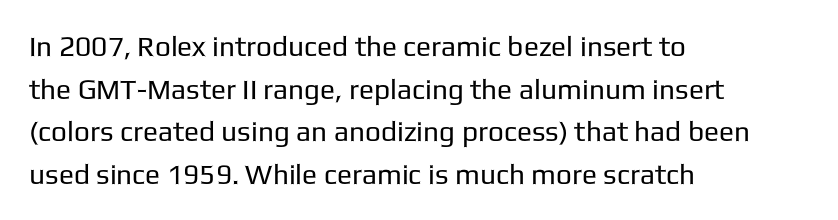
Tracking value appears to be zero — textbook default spacing. Alignment: flush left. In terms of letterform style, serifs are entirely absent. The weight tops out at a normal text grade.
